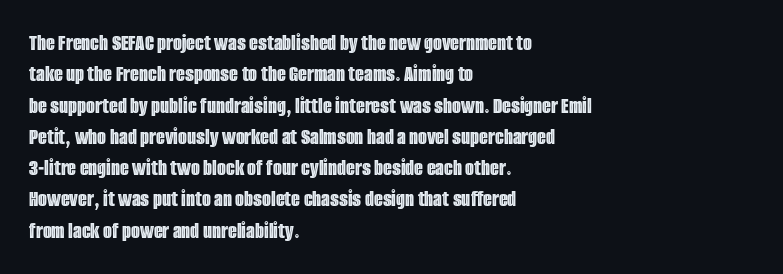
The passage shown is not underscored anywhere. The line texture is even and compact thanks to regular tracking. Nope, not italic — everything's standing straight. Each line starts at the same left margin while the right side varies. Notice how descenders clear the ascenders below comfortably — that's standard leading.
